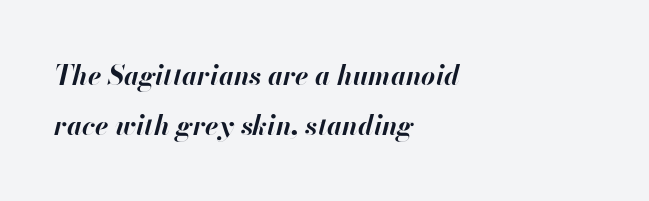
Q: Is the text bold? A: Yes.
Q: Is the text italic (slanted)? A: Yes, it leans right by about 13 degrees.
Q: Is the text underlined? A: No.
Q: How is the paragraph aligned? A: Left-aligned.
Q: Is the spacing between letters normal or unusually wide? A: Normal.
